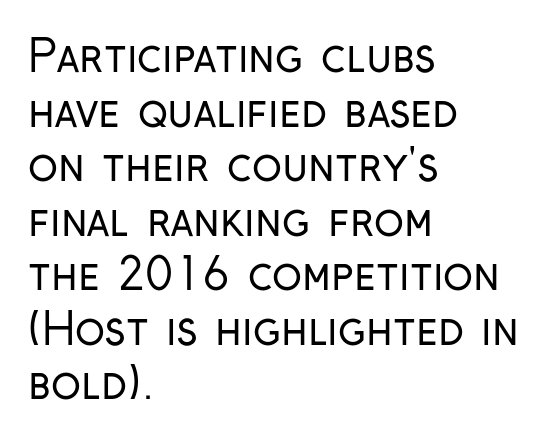
{"serif": "no", "italic": "no", "bold": "no", "weight": "regular", "width": "condensed", "stroke_contrast": "low", "x_height": "medium", "monospaced": "no", "underline": "no", "align": "left", "line_spacing_ratio": 1.24, "letter_spacing": "normal", "letter_spacing_em": 0.0, "glyph_px": 44}
